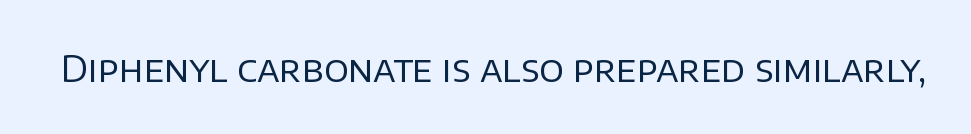
Q: Is the text bold? A: No.
Q: Is the text italic (slanted)? A: No, it is upright.
Q: Is the typeface a serif or a sans-serif typeface? A: Sans-serif.
Q: Is the text underlined? A: No.
Q: Is the spacing between letters normal or unusually wide? A: Normal.
Q: Width (condensed, normal, or wide)? A: Normal.
Q: Stroke contrast? A: Low.
Q: x-height? A: Large.
Q: Monospaced? A: No.
